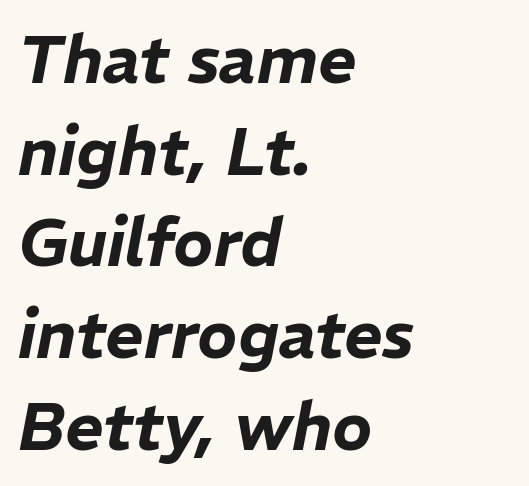
Layout note: lines flush left. Does extra space separate the letters? No, they use regular spacing. The area under the type is left untouched. This sample keeps an unexceptional amount of space between lines. Is this a fixed-width face? No — the glyphs have proportional, varying widths. The lettering tilts uniformly, giving the passage an italic look.
